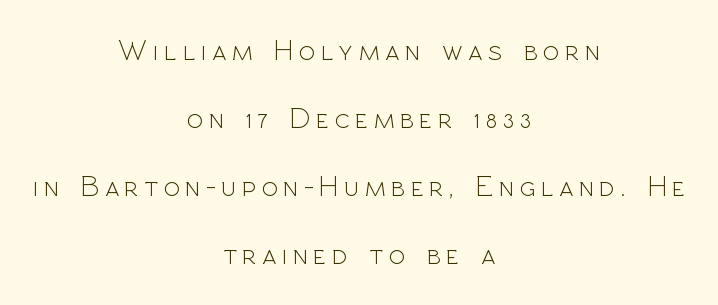
Observe the absence of serifs on each vertical stroke in this sample. The strokes are not fattened; the text isn't bold. The lettering holds an erect, upright posture throughout. Each letter keeps its own natural width here, so spacing adapts to shape. Just letters on the line, the space beneath them empty.
